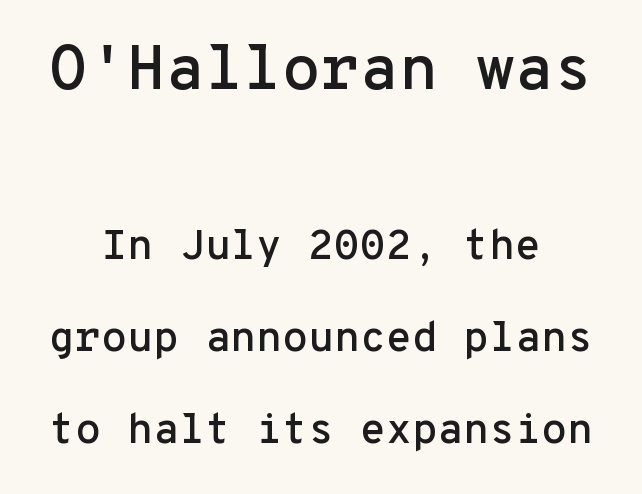
The strip under each line holds only bare page. Does the lettering tilt? It doesn't — this is upright. You could count columns in this text — the font is strictly monospaced. The gaps between neighbouring characters are ordinary and unremarkable. One glance says open: line gaps are wider than usual.
